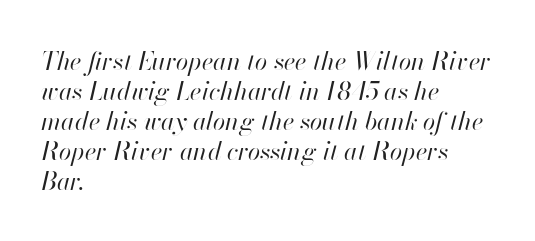
Q: Is the text bold? A: No.
Q: Is the text italic (slanted)? A: Yes, it leans right by about 13 degrees.
Q: Is the text underlined? A: No.
Q: How is the paragraph aligned? A: Left-aligned.
Q: Is the spacing between letters normal or unusually wide? A: Normal.
